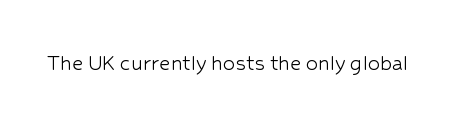
{"italic": "no", "bold": "no", "underline": "no", "letter_spacing": "normal", "letter_spacing_em": 0.0, "glyph_px": 24}
